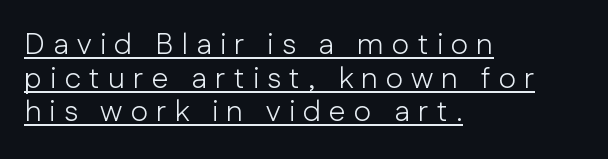
{"serif": "no", "italic": "no", "bold": "no", "weight": "light", "width": "normal", "stroke_contrast": "low", "x_height": "medium", "monospaced": "no", "underline": "yes", "align": "left", "line_spacing": "tight", "line_spacing_ratio": 1.12, "letter_spacing": "wide", "letter_spacing_em": 0.27, "glyph_px": 30}
